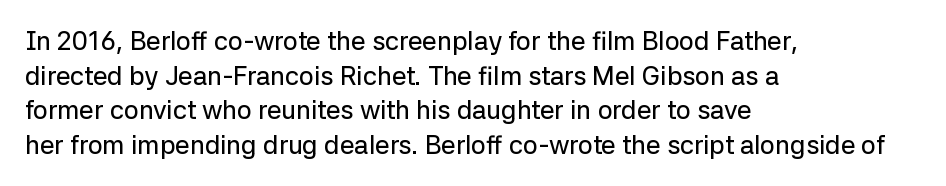
Q: Is the text italic (slanted)? A: No, it is upright.
Q: Is the text underlined? A: No.
Q: How is the paragraph aligned? A: Left-aligned.
Q: Is the spacing between letters normal or unusually wide? A: Normal.
Q: Is the spacing between lines tight, normal or loose? A: Normal.
